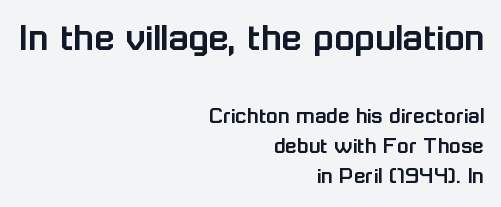
Q: Is the text italic (slanted)? A: No, it is upright.
Q: Is the typeface a serif or a sans-serif typeface? A: Sans-serif.
Q: Is the text underlined? A: No.
Q: How is the paragraph aligned? A: Right-aligned.
Q: Is the spacing between letters normal or unusually wide? A: Normal.
Q: Is the spacing between lines tight, normal or loose? A: Normal.
Q: Which block of text is set in a larger size, the first (top) or the second (bottom)? A: The first (top) one.
Q: Width (condensed, normal, or wide)? A: Normal.
Q: Stroke contrast? A: Low.
Q: x-height? A: Medium.
Q: Monospaced? A: No.
